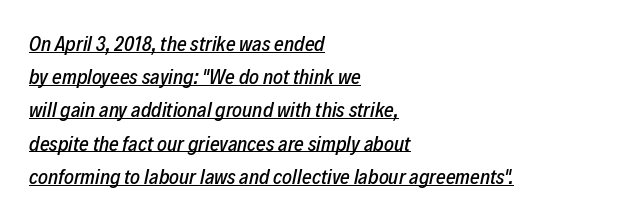
Inter-character spacing is left at the font's built-in metrics. Italic? Definitely — the glyphs are oblique. Evenly set lines give the paragraph a standard silhouette. A typographer would call this underscored text.
